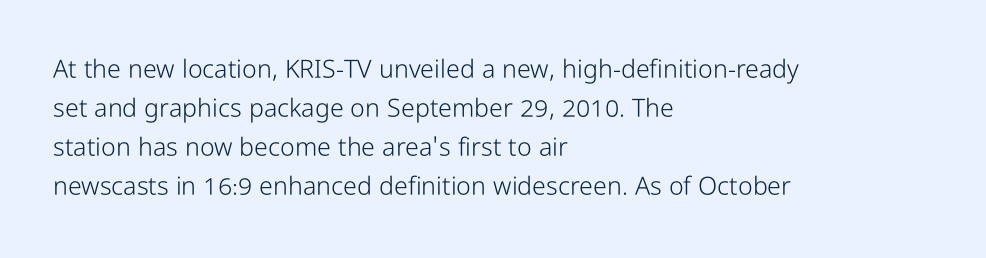
Q: Is the text bold? A: No.
Q: Is the text italic (slanted)? A: No, it is upright.
Q: Is the text underlined? A: No.
Q: How is the paragraph aligned? A: Left-aligned.
Q: Is the spacing between letters normal or unusually wide? A: Normal.
Q: Is the spacing between lines tight, normal or loose? A: Normal.
